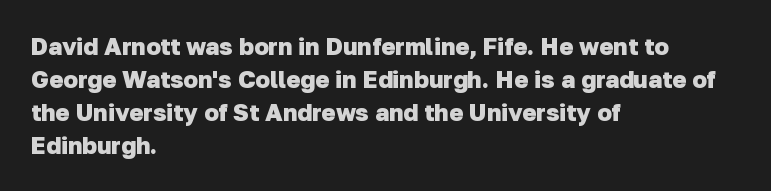
Q: Is the text bold? A: Yes.
Q: Is the text underlined? A: No.
Q: How is the paragraph aligned? A: Left-aligned.
Q: Is the spacing between letters normal or unusually wide? A: Normal.
Q: Is the spacing between lines tight, normal or loose? A: Normal.
